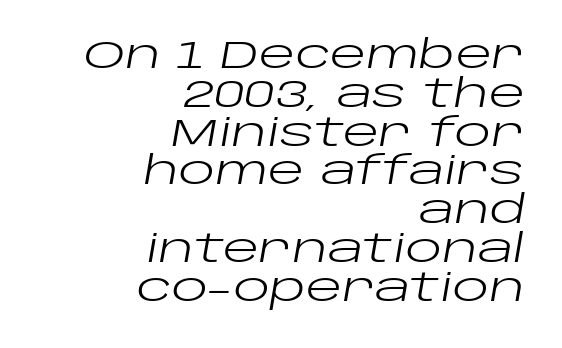
{"italic": "yes", "lean": "right", "slant_degrees": 10, "bold": "no", "weight": "regular", "width": "wide", "stroke_contrast": "low", "x_height": "large", "monospaced": "no", "underline": "no", "align": "right", "line_spacing": "tight", "line_spacing_ratio": 1.02, "letter_spacing": "normal", "letter_spacing_em": 0.0, "glyph_px": 38}
